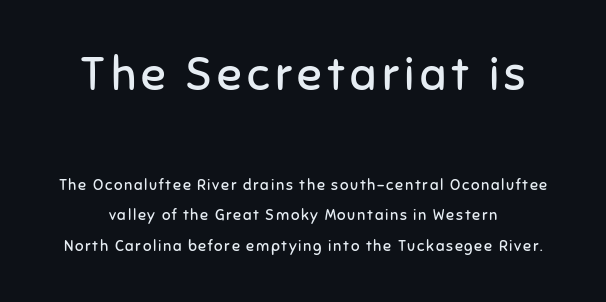
Rows of type keep a wide berth in the vertical direction. The passage shown begins with its larger block and ends with its smaller one. This sample uses an upright cut, with every glyph sitting square on the baseline. Nothing sits at the stroke ends, so this counts as sans-serif. The words here are not underlined. The cut favours lightness, reaching ordinary text weight at its darkest.
